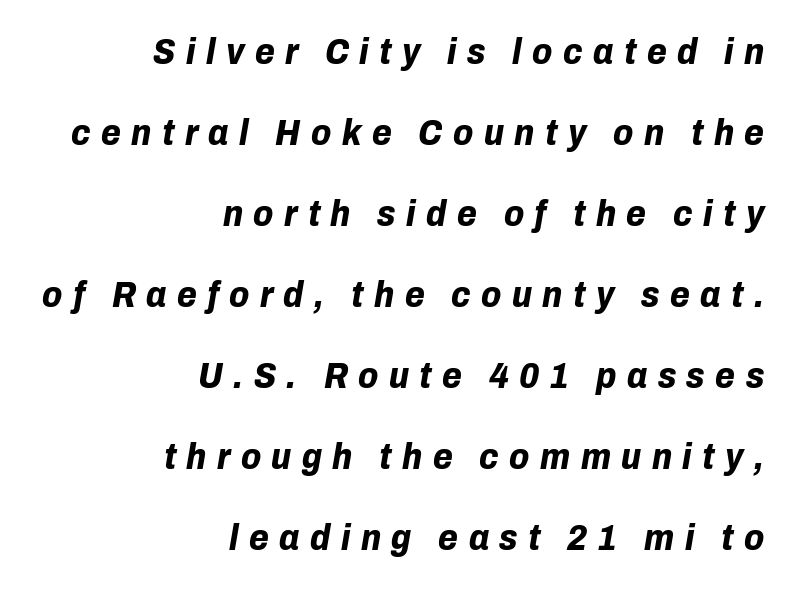
Airy leading. Reading down the block, your eye finds every line finishing at a fixed right position. Notice how the stems are inclined rather than vertical — that's the hallmark of italics. Spacing between characters has been opened up far beyond the box default. In terms of weight, the rendering is a true, heavy bold. The space directly below the letters is spotless.
